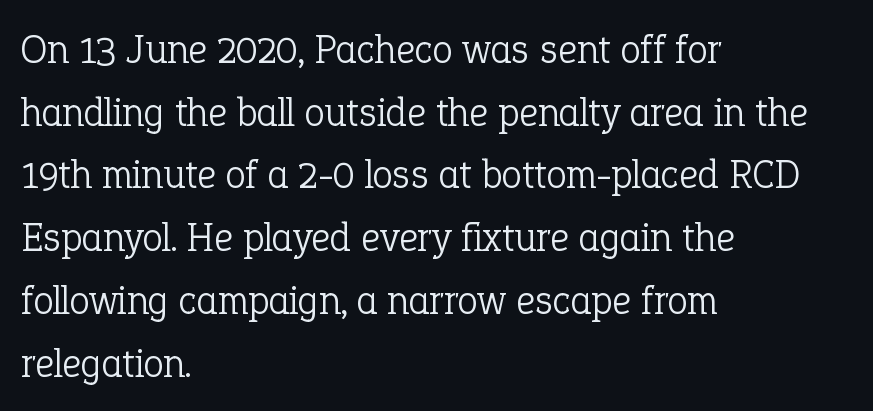
Notice how the passage keeps a crisp vertical edge on the left only. The passage shown is typed in a proportional face where columns would drift. Horizontal bands of white between lines are of average thickness. Each letter's strokes conclude with small projecting serifs. The specimen reads as upright at a glance. Underlining? Definitely not there.
